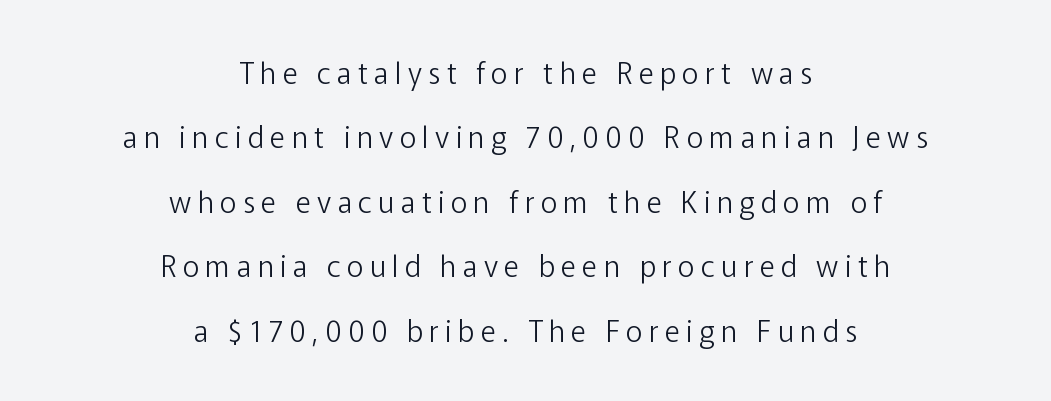
Note: no serifs on the glyphs. Each letter keeps its own natural width here, so spacing adapts to shape. The designer dialed line spacing up above the default. Type without underlining. Does the lettering tilt? It doesn't — this is upright.
